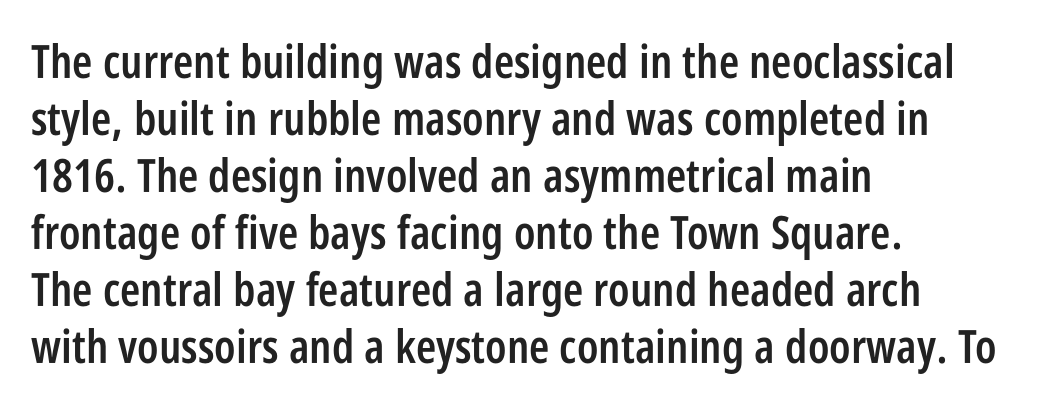
{"serif": "no", "italic": "no", "bold": "semi", "weight": "semibold", "width": "condensed", "stroke_contrast": "low", "x_height": "large", "monospaced": "no", "underline": "no", "align": "left", "line_spacing_ratio": 1.24, "letter_spacing": "normal", "letter_spacing_em": 0.0, "glyph_px": 46}
